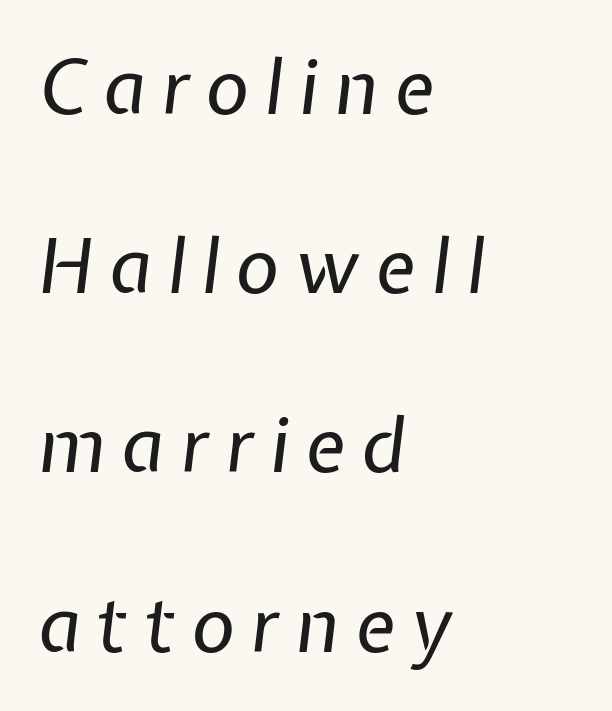
{"italic": "yes", "lean": "right", "slant_degrees": 7, "bold": "no", "weight": "regular", "width": "normal", "stroke_contrast": "low", "x_height": "medium", "monospaced": "no", "underline": "no", "align": "left", "line_spacing": "loose", "line_spacing_ratio": 2.39, "letter_spacing": "wide", "letter_spacing_em": 0.21, "glyph_px": 75}
